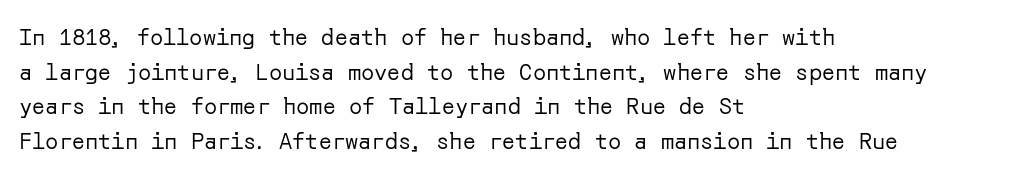
{"italic": "no", "bold": "no", "underline": "no", "align": "left", "line_spacing": "normal", "line_spacing_ratio": 1.57, "letter_spacing": "normal", "letter_spacing_em": 0.0, "glyph_px": 22}
